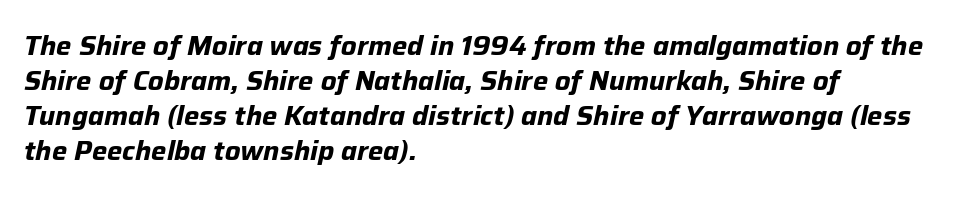
The image shows 27 px bold type, italic (leaning right); set left-aligned, normal line spacing (1.3x), normal letter spacing, not underlined.
